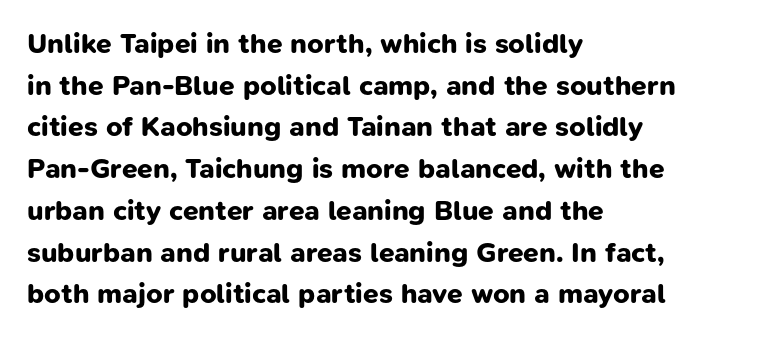
The image shows 28 px bold sans-serif type; set left-aligned, normal line spacing (1.49x), normal letter spacing, not underlined; low stroke contrast and a medium x-height.
